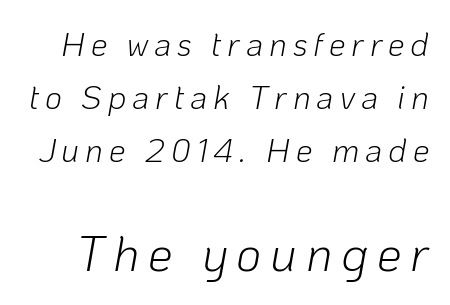
The image shows 49 px light type, italic (leaning right); set normal line spacing (1.6x), not underlined; the second (bottom) block is 1.48x larger; low stroke contrast and a medium x-height.
